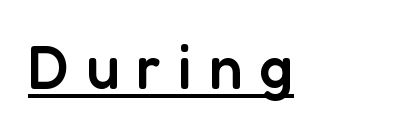
{"serif": "no", "italic": "no", "bold": "semi", "weight": "semibold", "width": "normal", "stroke_contrast": "low", "x_height": "medium", "monospaced": "no", "underline": "yes", "letter_spacing": "wide", "letter_spacing_em": 0.27, "glyph_px": 61}
